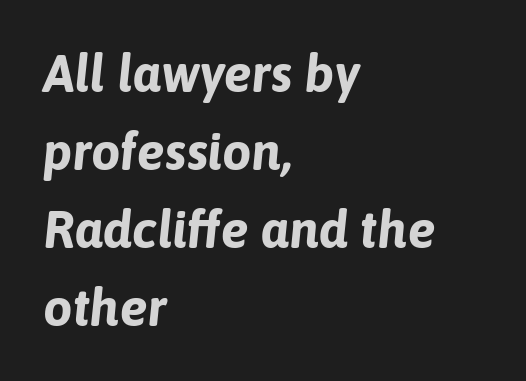
Q: Is the text bold? A: Yes.
Q: Is the text italic (slanted)? A: Yes, it leans right by about 6 degrees.
Q: Is the text underlined? A: No.
Q: How is the paragraph aligned? A: Left-aligned.
Q: Is the spacing between letters normal or unusually wide? A: Normal.
Q: Is the spacing between lines tight, normal or loose? A: Normal.
Q: Width (condensed, normal, or wide)? A: Normal.
Q: Stroke contrast? A: Low.
Q: x-height? A: Medium.
Q: Monospaced? A: No.
